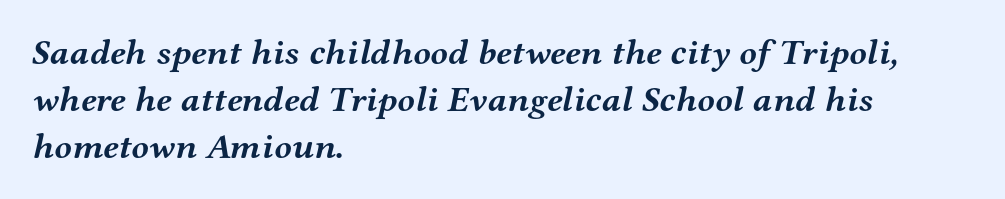
Varying glyph widths throughout — classic text-font behaviour. The rag falls on the right side of this text block. Baseline-to-baseline distance is the conventional proportion of letter height. When letters slant like this, we call the style italic.
